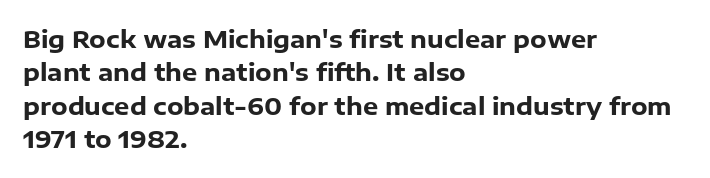
Q: Is the text bold? A: Yes.
Q: Is the text italic (slanted)? A: No, it is upright.
Q: Is the text underlined? A: No.
Q: How is the paragraph aligned? A: Left-aligned.
Q: Is the spacing between letters normal or unusually wide? A: Normal.
Q: Is the spacing between lines tight, normal or loose? A: Normal.
